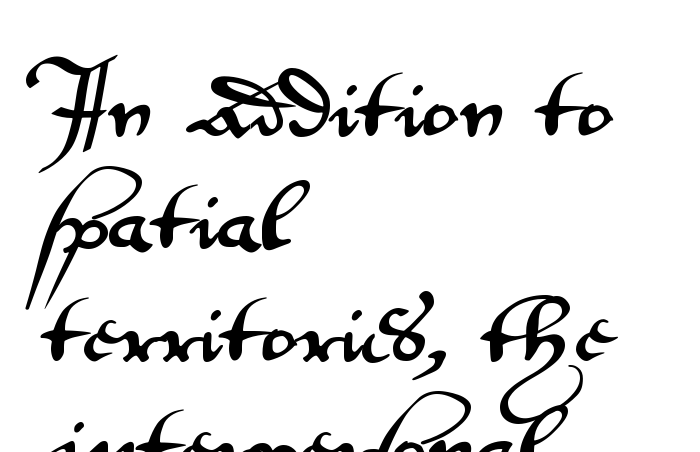
The image shows 78 px wide sans-serif type; set left-aligned, normal line spacing (1.44x), normal letter spacing, not underlined; medium stroke contrast and a small x-height.
